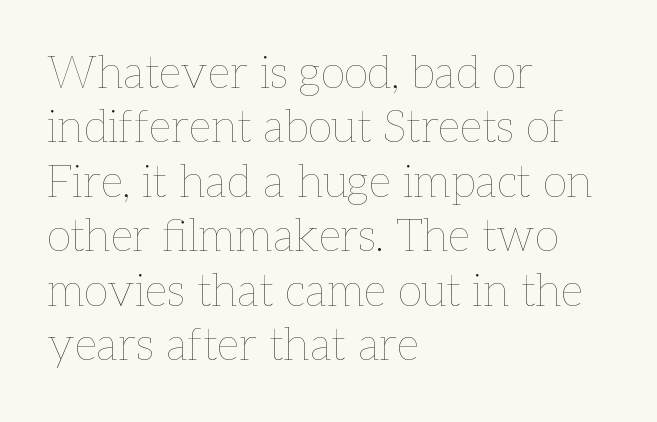
Q: Is the text bold? A: No.
Q: Is the text italic (slanted)? A: No, it is upright.
Q: Is the text underlined? A: No.
Q: How is the paragraph aligned? A: Left-aligned.
Q: Is the spacing between letters normal or unusually wide? A: Normal.
Q: Width (condensed, normal, or wide)? A: Normal.
Q: Stroke contrast? A: Low.
Q: x-height? A: Medium.
Q: Monospaced? A: No.
